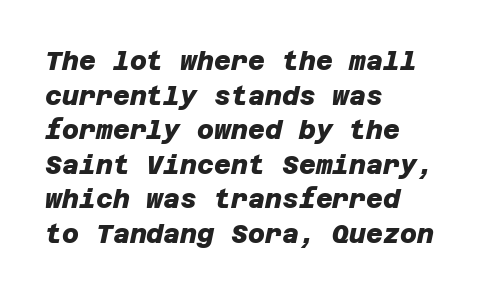
Q: Is the text bold? A: Yes.
Q: Is the text underlined? A: No.
Q: How is the paragraph aligned? A: Left-aligned.
Q: Is the spacing between letters normal or unusually wide? A: Normal.
Q: Is the spacing between lines tight, normal or loose? A: Normal.
